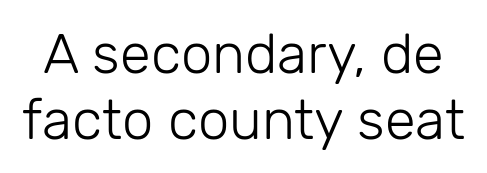
The image shows 56 px light sans-serif type, upright; set line spacing 1.17x, normal letter spacing, not underlined; low stroke contrast and a medium x-height.
